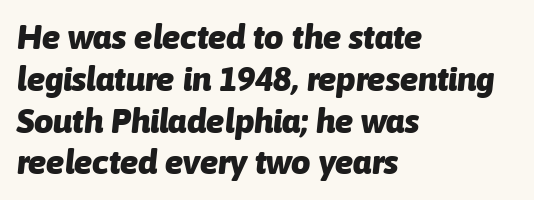
Q: Is the text bold? A: Yes.
Q: Is the text italic (slanted)? A: Yes, it leans right by about 6 degrees.
Q: Is the text underlined? A: No.
Q: How is the paragraph aligned? A: Left-aligned.
Q: Is the spacing between letters normal or unusually wide? A: Normal.
Q: Width (condensed, normal, or wide)? A: Normal.
Q: Stroke contrast? A: Low.
Q: x-height? A: Medium.
Q: Monospaced? A: No.
